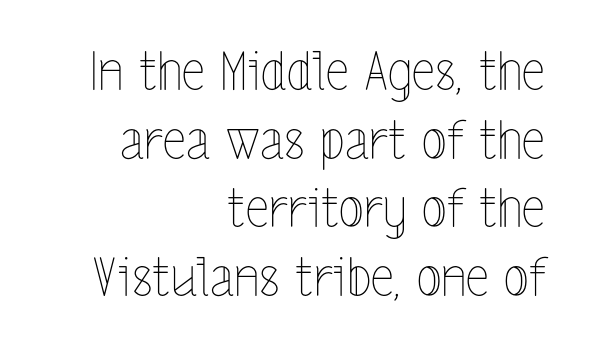
Q: Is the text bold? A: No.
Q: Is the text italic (slanted)? A: No, it is upright.
Q: Is the text underlined? A: No.
Q: How is the paragraph aligned? A: Right-aligned.
Q: Is the spacing between letters normal or unusually wide? A: Normal.
Q: Is the spacing between lines tight, normal or loose? A: Normal.
Q: Width (condensed, normal, or wide)? A: Condensed.
Q: x-height? A: Medium.
Q: Monospaced? A: No.
